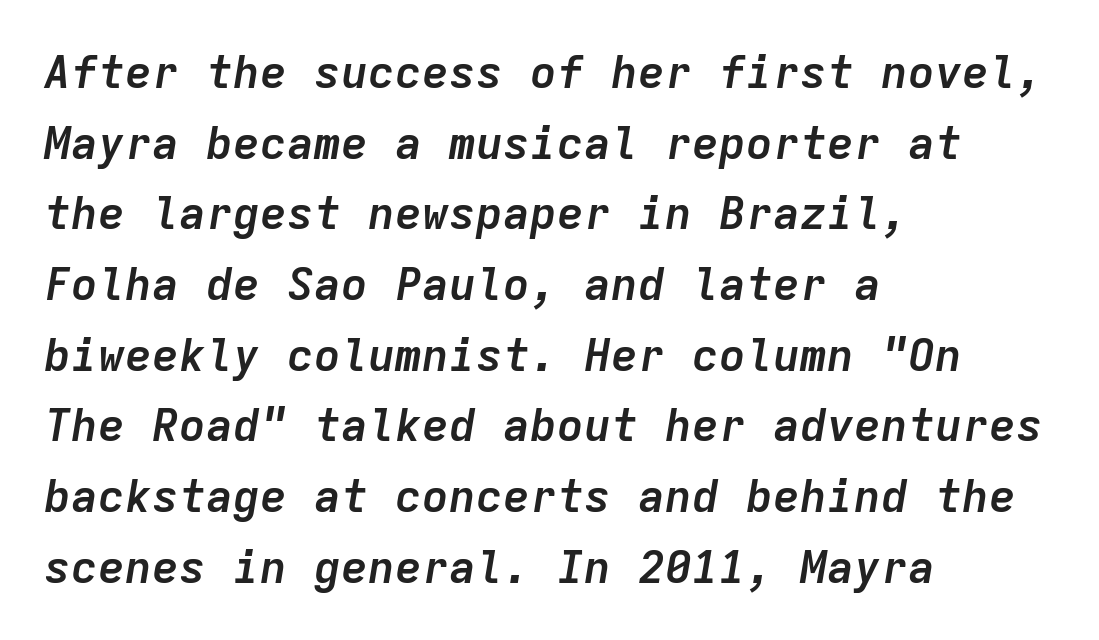
{"italic": "yes", "lean": "right", "slant_degrees": 9, "bold": "yes", "weight": "semibold", "width": "normal", "stroke_contrast": "low", "x_height": "medium", "monospaced": "yes", "underline": "no", "align": "left", "line_spacing": "normal", "line_spacing_ratio": 1.57, "letter_spacing": "normal", "letter_spacing_em": 0.0, "glyph_px": 45}
